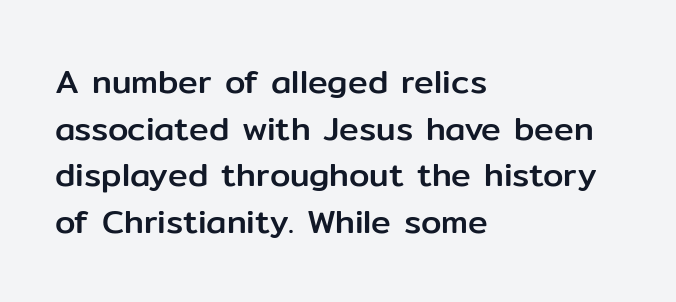
Q: Is the text italic (slanted)? A: No, it is upright.
Q: Is the typeface a serif or a sans-serif typeface? A: Sans-serif.
Q: Is the text underlined? A: No.
Q: How is the paragraph aligned? A: Left-aligned.
Q: Is the spacing between letters normal or unusually wide? A: Normal.
Q: Is the spacing between lines tight, normal or loose? A: Normal.
Q: Width (condensed, normal, or wide)? A: Normal.
Q: Stroke contrast? A: Low.
Q: x-height? A: Medium.
Q: Monospaced? A: No.
